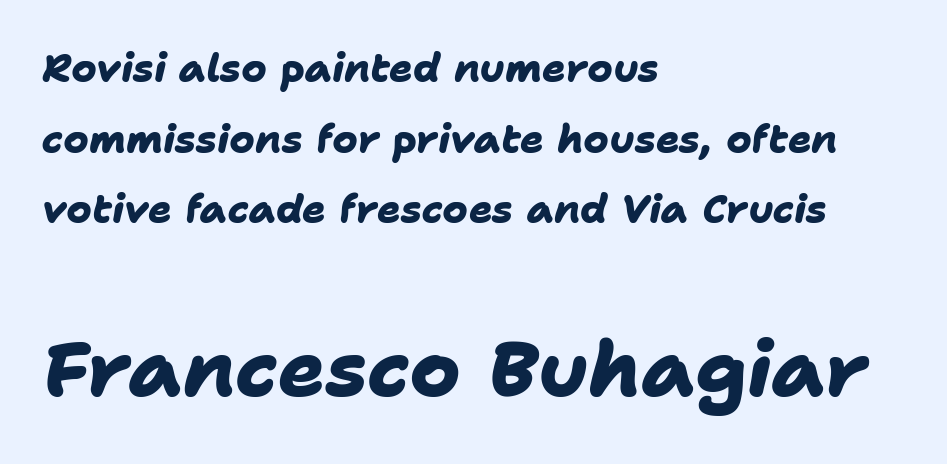
{"serif": "no", "bold": "yes", "weight": "heavy", "width": "normal", "stroke_contrast": "low", "x_height": "medium", "monospaced": "no", "underline": "no", "align": "left", "line_spacing_ratio": 1.81, "letter_spacing": "normal", "letter_spacing_em": 0.0, "larger_block": "second", "size_ratio": 2.0, "glyph_px": 78}
